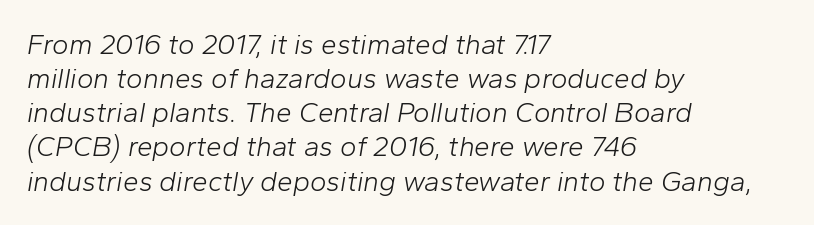
Q: Is the text bold? A: No.
Q: Is the text italic (slanted)? A: Yes, it leans right by about 10 degrees.
Q: Is the text underlined? A: No.
Q: How is the paragraph aligned? A: Left-aligned.
Q: Is the spacing between letters normal or unusually wide? A: Normal.
Q: Width (condensed, normal, or wide)? A: Normal.
Q: Stroke contrast? A: Low.
Q: x-height? A: Medium.
Q: Monospaced? A: No.
